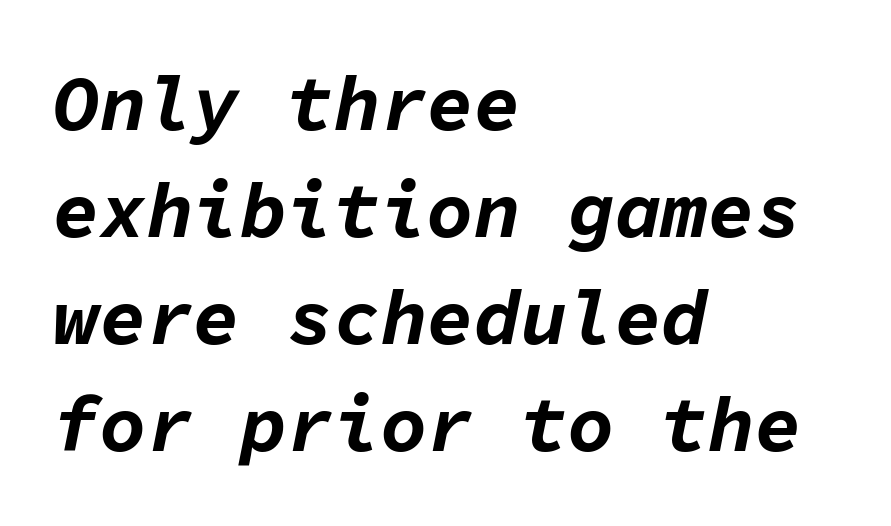
{"italic": "yes", "lean": "right", "slant_degrees": 11, "bold": "yes", "weight": "bold", "width": "normal", "stroke_contrast": "low", "x_height": "medium", "monospaced": "yes", "underline": "no", "align": "left", "line_spacing": "normal", "line_spacing_ratio": 1.37, "letter_spacing": "normal", "letter_spacing_em": 0.0, "glyph_px": 78}
